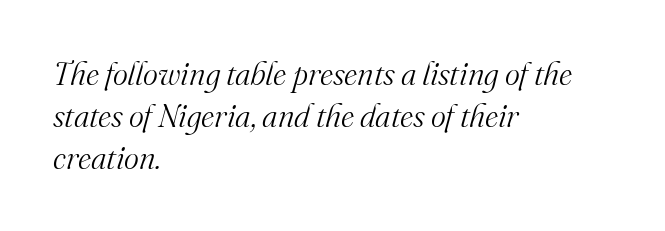
Q: Is the text bold? A: No.
Q: Is the text italic (slanted)? A: Yes, it leans right by about 16 degrees.
Q: Is the typeface a serif or a sans-serif typeface? A: Serif.
Q: Is the text underlined? A: No.
Q: How is the paragraph aligned? A: Left-aligned.
Q: Is the spacing between letters normal or unusually wide? A: Normal.
Q: Is the spacing between lines tight, normal or loose? A: Normal.
Q: Width (condensed, normal, or wide)? A: Normal.
Q: Stroke contrast? A: Medium.
Q: x-height? A: Small.
Q: Monospaced? A: No.
